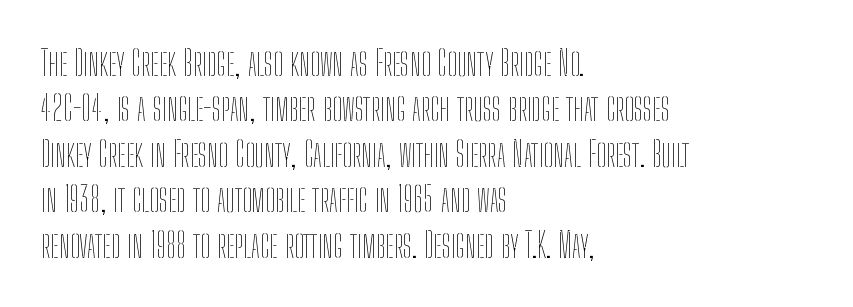
The image shows 35 px thin, condensed type, upright; set left-aligned, normal line spacing (1.3x), normal letter spacing, not underlined; low stroke contrast and a medium x-height.
